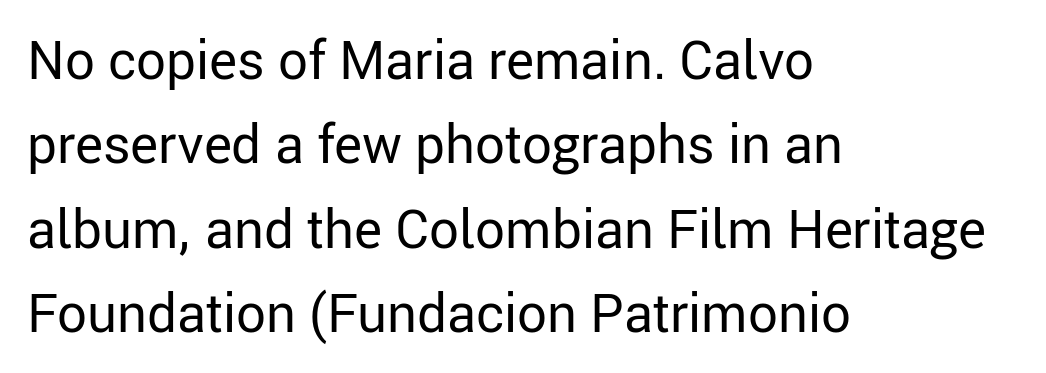
{"serif": "no", "italic": "no", "bold": "no", "weight": "regular", "width": "normal", "stroke_contrast": "low", "x_height": "medium", "monospaced": "no", "underline": "no", "align": "left", "line_spacing": "normal", "line_spacing_ratio": 1.59, "letter_spacing": "normal", "letter_spacing_em": 0.0, "glyph_px": 53}
